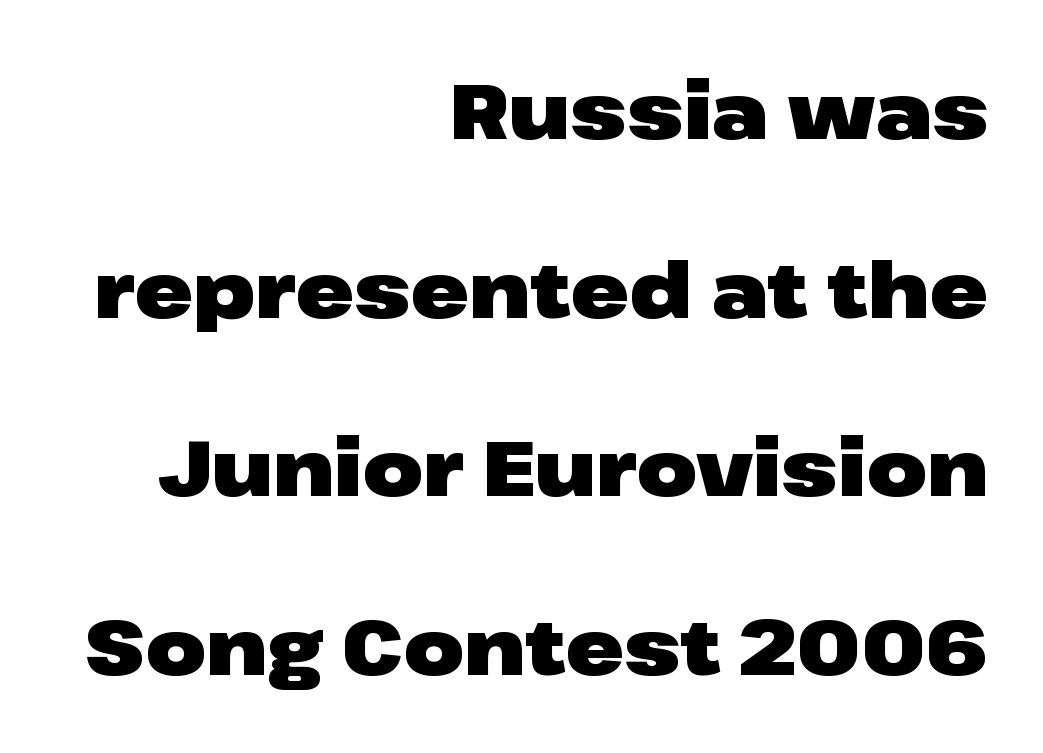
{"serif": "no", "italic": "no", "bold": "yes", "weight": "heavy", "width": "wide", "stroke_contrast": "low", "x_height": "medium", "monospaced": "no", "underline": "no", "align": "right", "line_spacing": "loose", "line_spacing_ratio": 2.29, "letter_spacing": "normal", "letter_spacing_em": 0.0, "glyph_px": 78}
